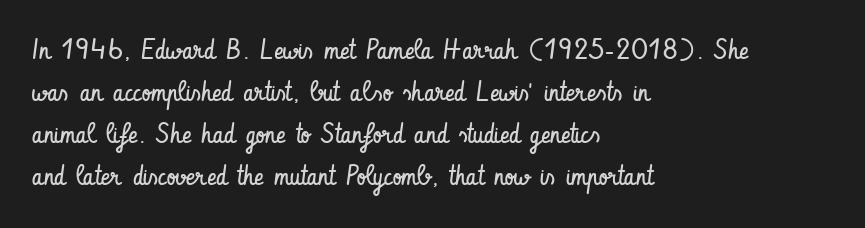
Q: Is the text bold? A: No.
Q: Is the text italic (slanted)? A: No, it is upright.
Q: Is the typeface a serif or a sans-serif typeface? A: Sans-serif.
Q: Is the text underlined? A: No.
Q: How is the paragraph aligned? A: Left-aligned.
Q: Is the spacing between letters normal or unusually wide? A: Normal.
Q: Is the spacing between lines tight, normal or loose? A: Normal.
Q: Width (condensed, normal, or wide)? A: Condensed.
Q: Stroke contrast? A: Low.
Q: x-height? A: Small.
Q: Monospaced? A: No.
